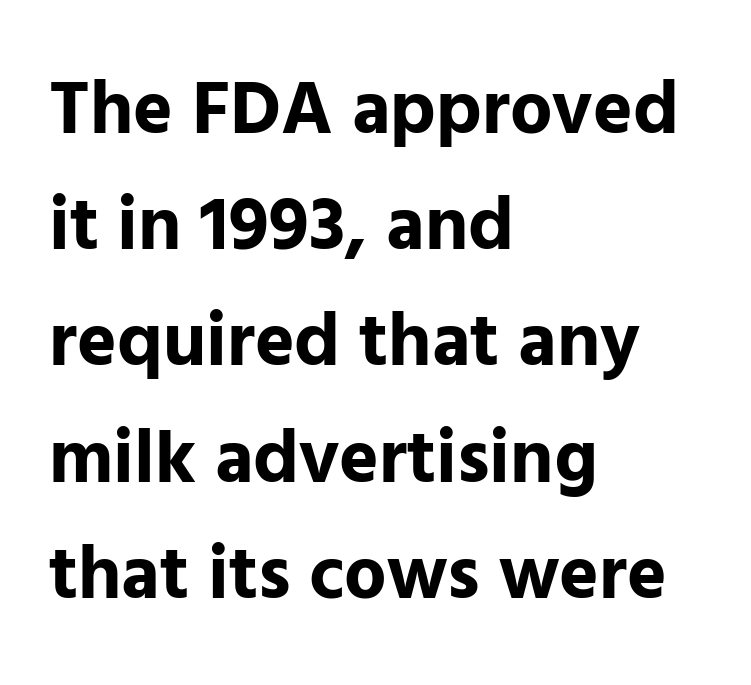
The rendering shows plain stroke endings on the letterforms — a sans-serif design. The compositor pushed each line to the left boundary. The gap between lines stays unmarked. Rendered with straight, roman letterforms. One glance says typical: line gaps are just what's usual.
